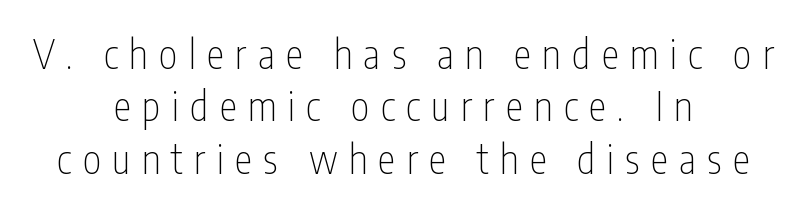
Q: Is the text bold? A: No.
Q: Is the text italic (slanted)? A: No, it is upright.
Q: Is the typeface a serif or a sans-serif typeface? A: Sans-serif.
Q: Is the text underlined? A: No.
Q: How is the paragraph aligned? A: Centered.
Q: Is the spacing between letters normal or unusually wide? A: Unusually wide.
Q: Is the spacing between lines tight, normal or loose? A: Normal.
Q: Width (condensed, normal, or wide)? A: Condensed.
Q: Stroke contrast? A: Low.
Q: x-height? A: Medium.
Q: Monospaced? A: No.
